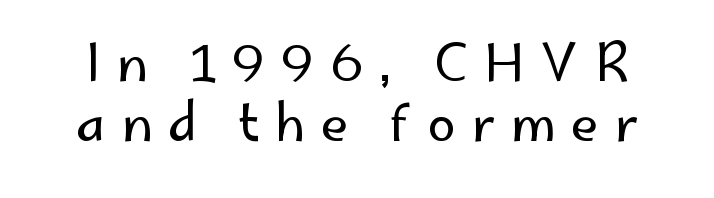
Varying glyph widths throughout — classic text-font behaviour. You can tell it's not italic because the verticals are truly vertical. Each letter's strokes conclude bluntly, with no projecting serifs. The passage is arranged like a title page — every line centered. The strokes carry an ordinary text weight at most. The gap between lines stays unmarked.
